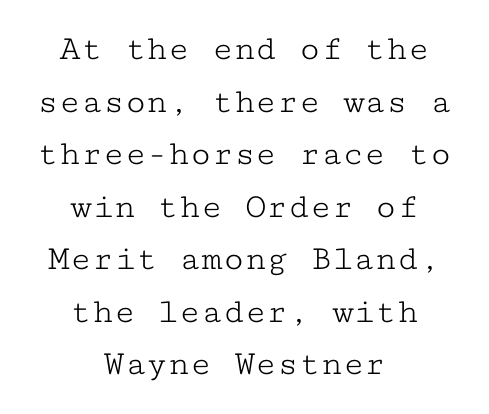
Whoever set this chose a conventional vertical rhythm. No italicization has been applied; the sample stays upright. Observe the serifs anchoring each vertical stroke in this sample. These lines stack symmetrically, like a column narrowing and widening about its center. Standard letterfit; no display-style spreading of the glyphs. Caption: face not bold, strokes unweighted.
